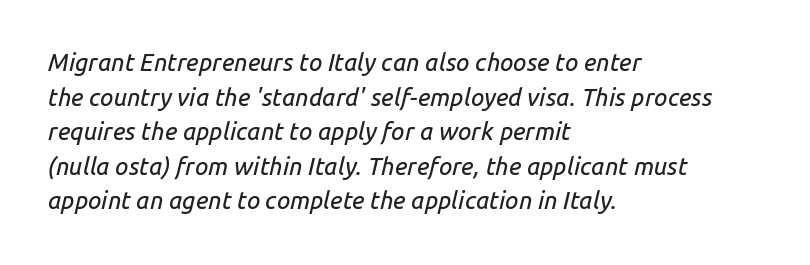
The image shows 24 px text type, italic (leaning right); set left-aligned, normal line spacing (1.44x), normal letter spacing, not underlined.
